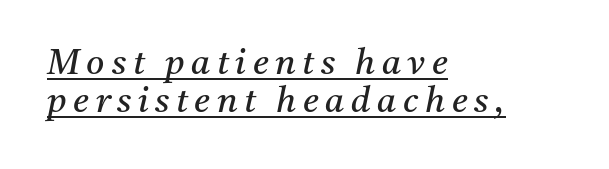
Here the designer chose a conventional face with non-uniform glyph widths. The compositor pushed each line to the left boundary. A typesetter would call this leading minimal, almost set solid. Each stroke keeps to a modest, everyday thickness or less.
